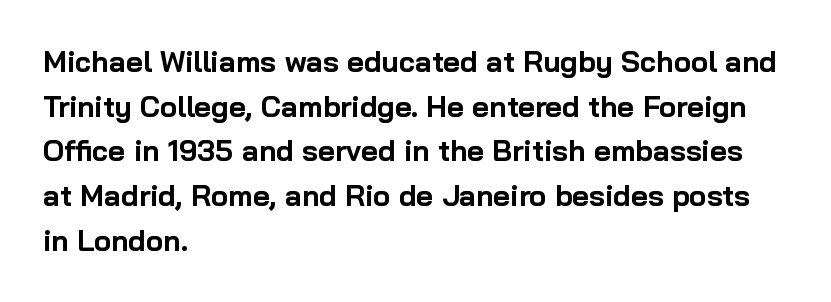
A typesetter would call this proportional, since set widths differ per character. In terms of letterspacing, this is plain default setting. The passage shown is typeset with a sans-serif family. The foot of each line stays bare and open. Line spacing here is normal.
